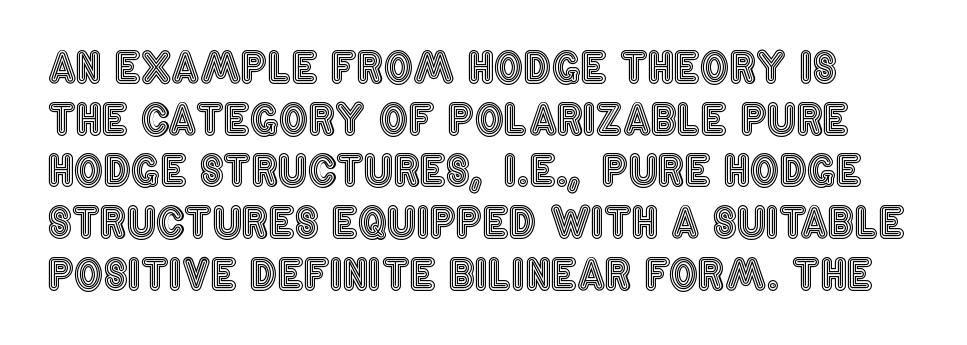
The image shows 41 px condensed type, upright; set normal line spacing (1.26x), normal letter spacing, not underlined; a large x-height.
